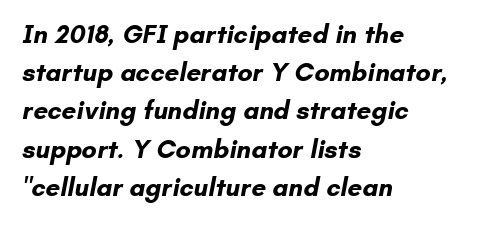
Q: Is the text bold? A: Yes.
Q: Is the text underlined? A: No.
Q: How is the paragraph aligned? A: Left-aligned.
Q: Is the spacing between letters normal or unusually wide? A: Normal.
Q: Is the spacing between lines tight, normal or loose? A: Normal.
